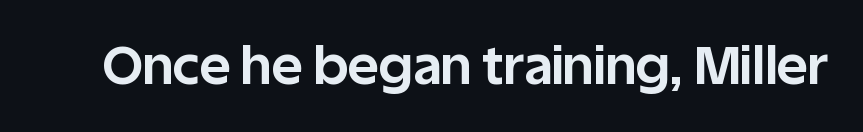
A typesetter would call this proportional, since set widths differ per character. The passage shown has conventional tracking throughout. Is the type bold? Yes — the strokes are clearly thick and heavy. The space directly below the letters is spotless.
